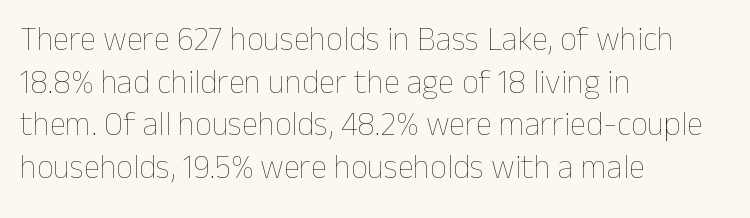
The image shows 33 px thin type, upright; set left-aligned, normal line spacing (1.29x), normal letter spacing, not underlined; low stroke contrast and a medium x-height.
